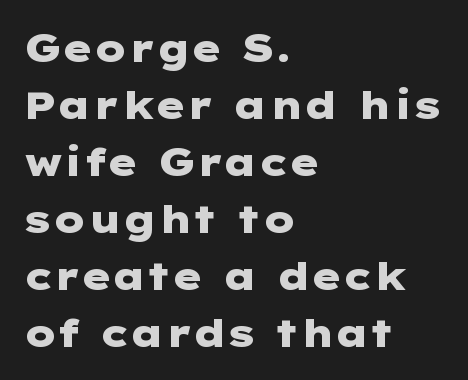
Its strokes are broad and dark, the hallmark of bold type. Observe the absence of serifs on each vertical stroke in this sample. One-word summary of the alignment: left. Is there much room between lines? A standard amount, neither cramped nor airy.
